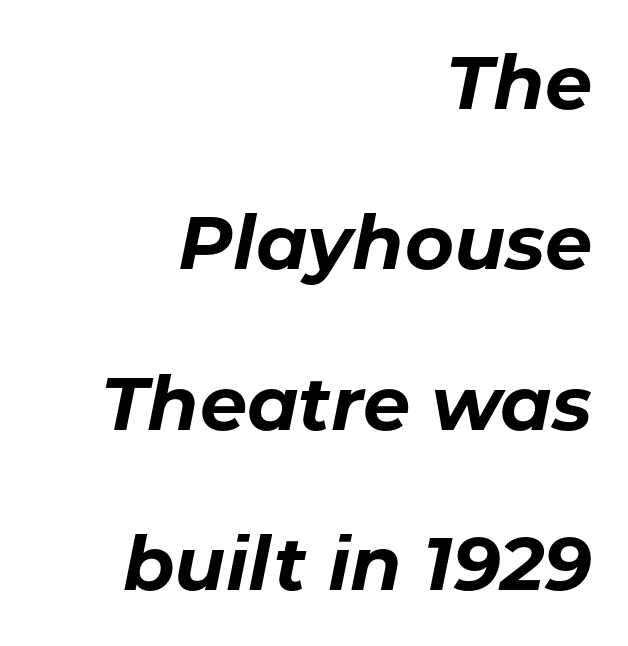
Q: Is the text bold? A: Yes.
Q: Is the text italic (slanted)? A: Yes, it leans right by about 11 degrees.
Q: Is the text underlined? A: No.
Q: How is the paragraph aligned? A: Right-aligned.
Q: Is the spacing between letters normal or unusually wide? A: Normal.
Q: Is the spacing between lines tight, normal or loose? A: Loose.
Q: Width (condensed, normal, or wide)? A: Normal.
Q: Stroke contrast? A: Low.
Q: x-height? A: Medium.
Q: Monospaced? A: No.
